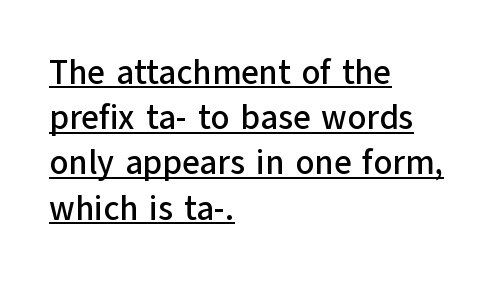
The passage shown has conventional tracking throughout. Proportional: the letters do not fall into vertical columns. The passage shown stacks its lines at a standard gap. Every stem runs plumb, perpendicular to the baseline. The passage shown is underscored from start to finish. This sample uses a sans-serif face.
